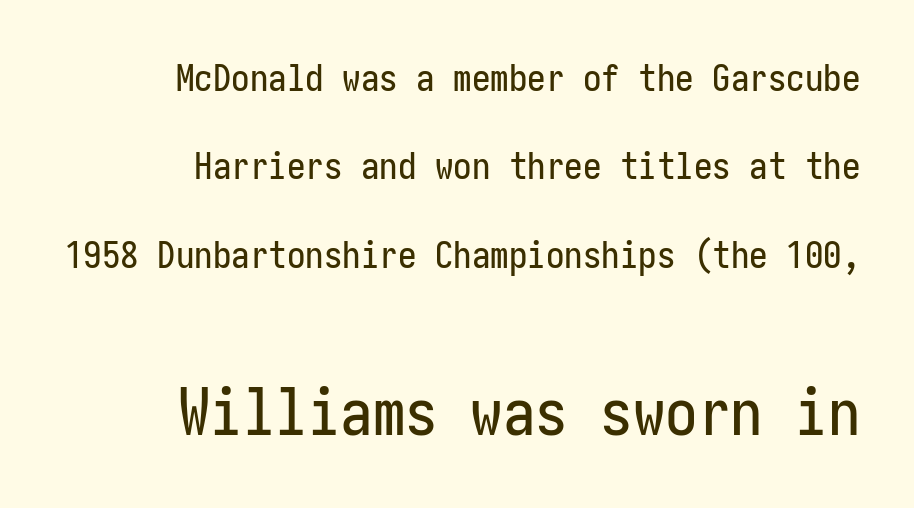
{"serif": "no", "italic": "no", "width": "condensed", "stroke_contrast": "low", "x_height": "medium", "underline": "no", "align": "right", "line_spacing": "loose", "line_spacing_ratio": 2.39, "letter_spacing": "normal", "letter_spacing_em": 0.0, "larger_block": "second", "size_ratio": 1.76, "glyph_px": 65}
